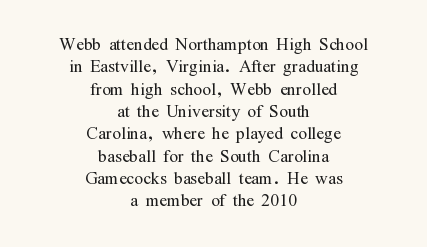
Q: Is the text bold? A: No.
Q: Is the text italic (slanted)? A: No, it is upright.
Q: Is the text underlined? A: No.
Q: How is the paragraph aligned? A: Centered.
Q: Is the spacing between letters normal or unusually wide? A: Normal.
Q: Is the spacing between lines tight, normal or loose? A: Tight.
